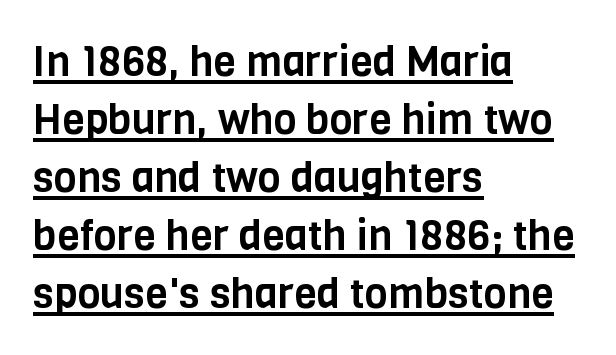
The image shows 42 px condensed sans-serif type, upright; set left-aligned, normal line spacing (1.38x), normal letter spacing, underlined; low stroke contrast and a large x-height.
